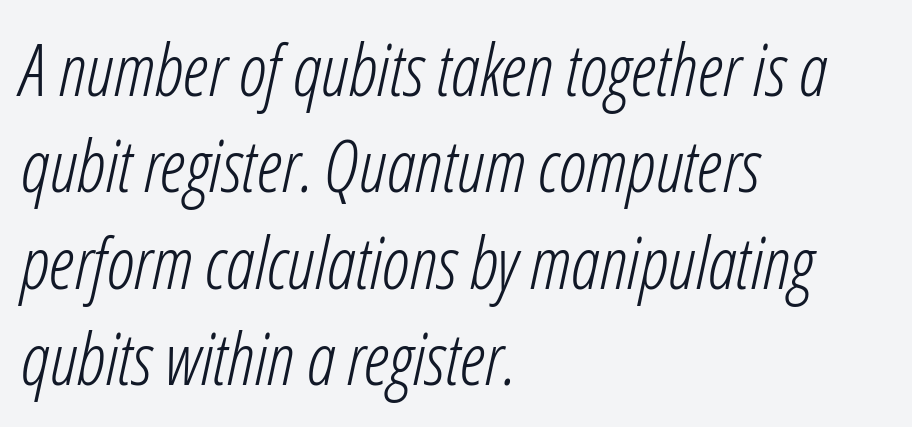
{"italic": "yes", "lean": "right", "slant_degrees": 12, "bold": "no", "weight": "light", "width": "condensed", "stroke_contrast": "low", "x_height": "medium", "monospaced": "no", "underline": "no", "align": "left", "line_spacing": "normal", "line_spacing_ratio": 1.34, "letter_spacing": "normal", "letter_spacing_em": 0.0, "glyph_px": 72}
